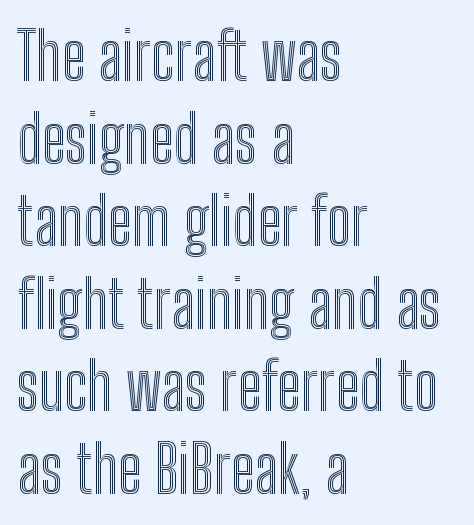
{"italic": "no", "width": "condensed", "x_height": "medium", "monospaced": "no", "underline": "no", "align": "left", "line_spacing": "normal", "line_spacing_ratio": 1.27, "letter_spacing": "normal", "letter_spacing_em": 0.0, "glyph_px": 65}
